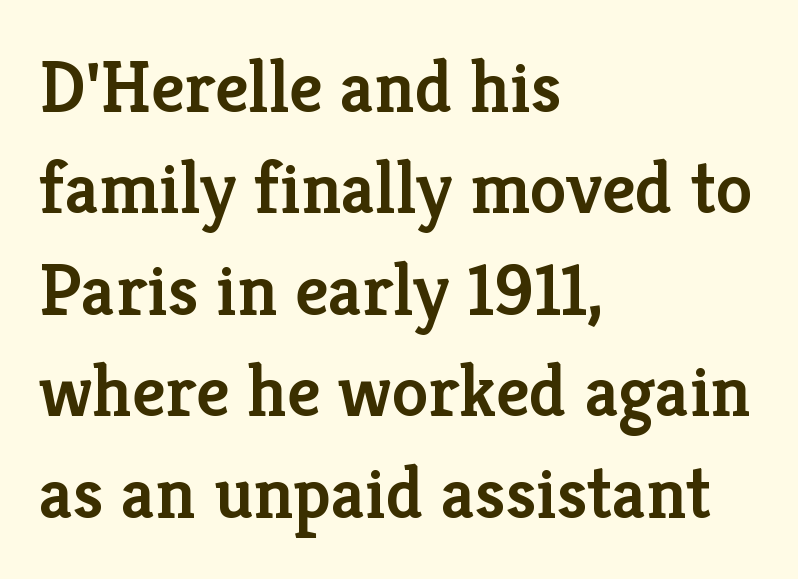
Q: Is the text bold? A: Semi-bold.
Q: Is the text italic (slanted)? A: No, it is upright.
Q: Is the typeface a serif or a sans-serif typeface? A: Serif.
Q: Is the text underlined? A: No.
Q: How is the paragraph aligned? A: Left-aligned.
Q: Is the spacing between letters normal or unusually wide? A: Normal.
Q: Is the spacing between lines tight, normal or loose? A: Normal.
Q: Width (condensed, normal, or wide)? A: Normal.
Q: Stroke contrast? A: Low.
Q: x-height? A: Medium.
Q: Monospaced? A: No.
